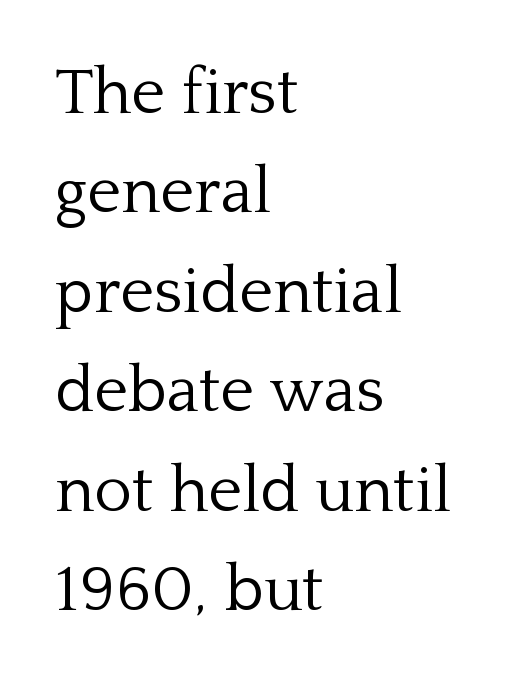
Q: Is the text bold? A: No.
Q: Is the text italic (slanted)? A: No, it is upright.
Q: Is the typeface a serif or a sans-serif typeface? A: Serif.
Q: Is the text underlined? A: No.
Q: How is the paragraph aligned? A: Left-aligned.
Q: Is the spacing between letters normal or unusually wide? A: Normal.
Q: Is the spacing between lines tight, normal or loose? A: Normal.
Q: Width (condensed, normal, or wide)? A: Normal.
Q: Stroke contrast? A: Low.
Q: x-height? A: Medium.
Q: Monospaced? A: No.
